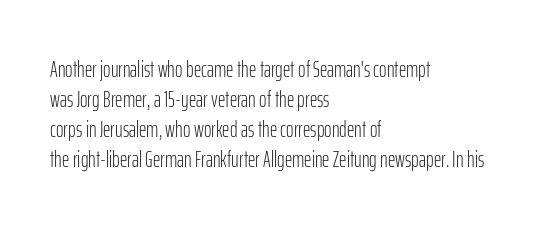
Teacher's note: observe the even left margin — that is flush-left alignment. Does extra space separate the letters? No, they use regular spacing. In terms of posture, this sample is upright. The glyphs are unaccompanied by any horizontal stroke below them. The lines sit at an ordinary, default distance from one another.
